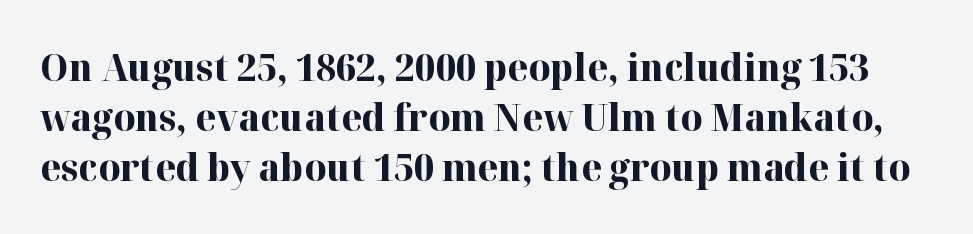
{"serif": "yes", "italic": "no", "bold": "yes", "weight": "bold", "width": "normal", "stroke_contrast": "high", "x_height": "medium", "monospaced": "no", "underline": "no", "line_spacing": "normal", "line_spacing_ratio": 1.32, "letter_spacing": "normal", "letter_spacing_em": 0.0, "glyph_px": 38}
